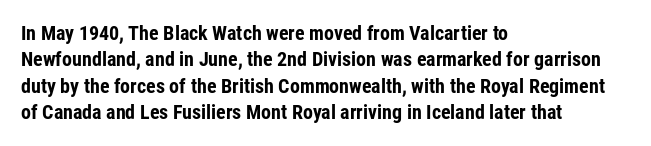
The image shows 20 px bold type, upright; set left-aligned, normal line spacing (1.32x), normal letter spacing, not underlined.
